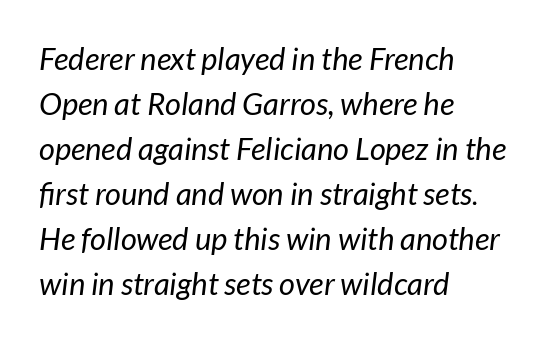
{"italic": "yes", "lean": "right", "slant_degrees": 7, "bold": "no", "weight": "regular", "width": "normal", "stroke_contrast": "low", "x_height": "medium", "monospaced": "no", "underline": "no", "align": "left", "line_spacing": "normal", "line_spacing_ratio": 1.45, "letter_spacing": "normal", "letter_spacing_em": 0.0, "glyph_px": 31}
